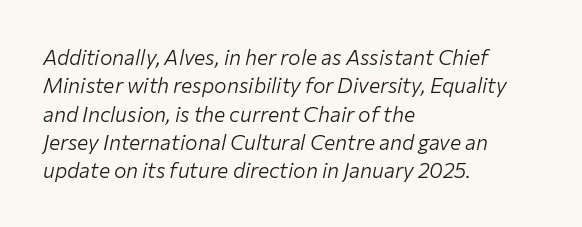
The image shows 21 px text type, italic (leaning right); set left-aligned, normal line spacing (1.35x), normal letter spacing, not underlined.
